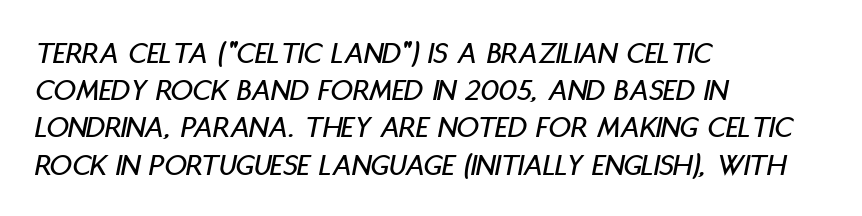
{"italic": "yes", "lean": "right", "slant_degrees": 11, "width": "condensed", "stroke_contrast": "low", "x_height": "large", "monospaced": "no", "underline": "no", "align": "left", "line_spacing_ratio": 1.2, "letter_spacing": "normal", "letter_spacing_em": 0.0, "glyph_px": 31}
